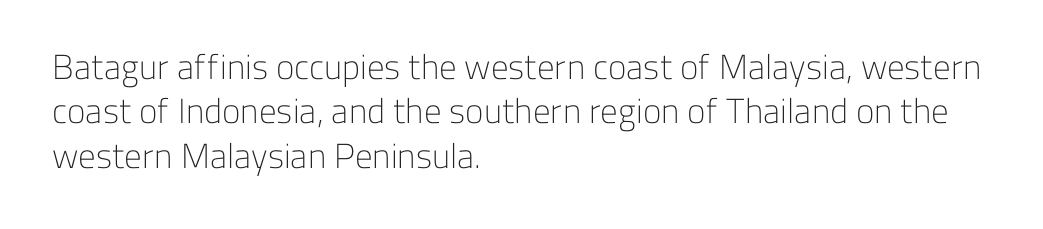
The image shows 35 px light sans-serif type, upright; set left-aligned, normal line spacing (1.27x), normal letter spacing, not underlined; low stroke contrast and a medium x-height.
